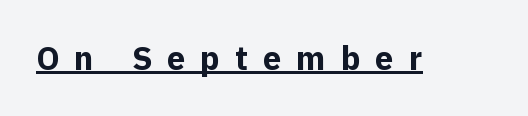
The image shows 33 px bold sans-serif type, upright; set unusually wide letter spacing (+0.45 em), underlined; a medium x-height.
